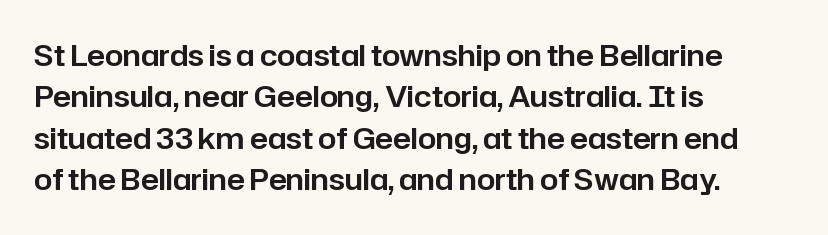
The image shows 29 px sans-serif type, upright; set left-aligned, normal line spacing (1.43x), normal letter spacing, not underlined; low stroke contrast and a medium x-height.
